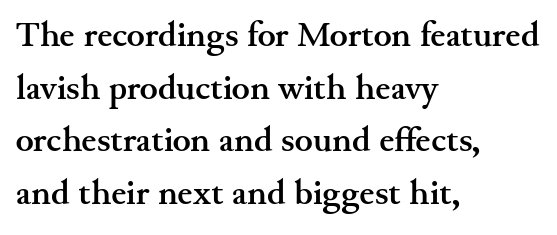
Upright lettering throughout. Regular leading. The passage is arranged the way most books set body copy — flush left. Thick stems and heavy bowls — unmistakably bold. The letters advance in unequal steps, a hallmark of proportional type.
